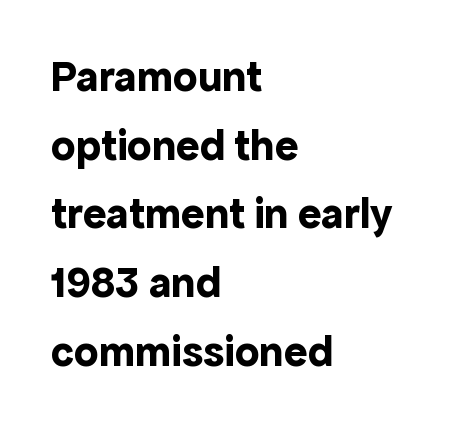
The strokes are fattened all the way to bold. Where is the straight margin? On the left. The designer left line spacing at the default. Looks like regular typesetting: each glyph gets only the width it needs. You could call the tracking neutral — neither tight nor loose.
